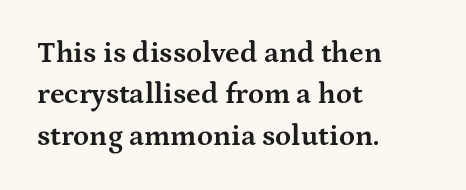
A typesetter would mark this as roman, not italic. Compared with a centered layout, this one pins lines to the left instead. The face used here is rendered with its standard letterfit. Strong, thick strokes mark this as bold type.
